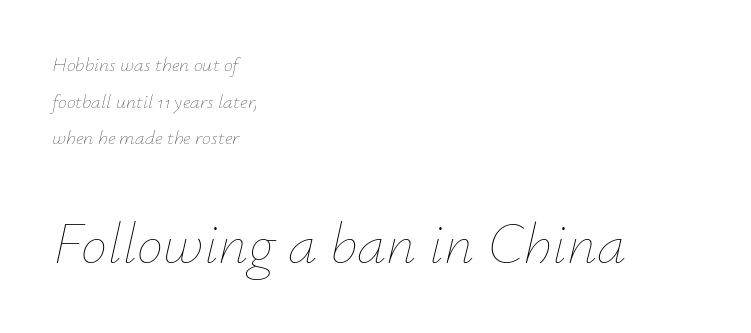
Q: Is the text bold? A: No.
Q: Is the text italic (slanted)? A: Yes, it leans right by about 12 degrees.
Q: Is the text underlined? A: No.
Q: How is the paragraph aligned? A: Left-aligned.
Q: Is the spacing between letters normal or unusually wide? A: Normal.
Q: Which block of text is set in a larger size, the first (top) or the second (bottom)? A: The second (bottom) one.
Q: Width (condensed, normal, or wide)? A: Normal.
Q: Stroke contrast? A: Low.
Q: x-height? A: Small.
Q: Monospaced? A: No.
